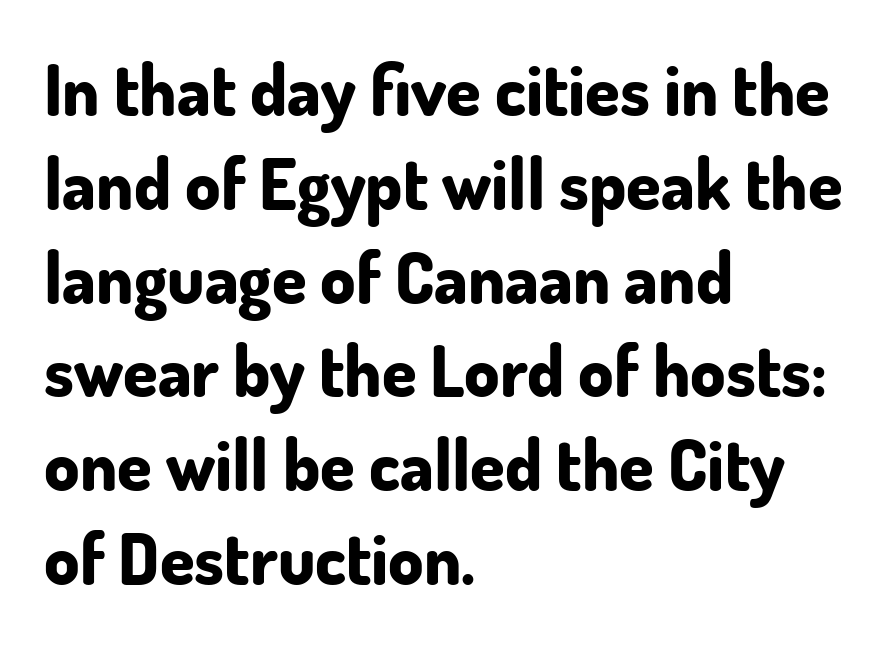
Q: Is the text bold? A: Yes.
Q: Is the text italic (slanted)? A: No, it is upright.
Q: Is the typeface a serif or a sans-serif typeface? A: Sans-serif.
Q: Is the text underlined? A: No.
Q: How is the paragraph aligned? A: Left-aligned.
Q: Is the spacing between letters normal or unusually wide? A: Normal.
Q: Is the spacing between lines tight, normal or loose? A: Normal.
Q: Width (condensed, normal, or wide)? A: Normal.
Q: Stroke contrast? A: Low.
Q: x-height? A: Small.
Q: Monospaced? A: No.
